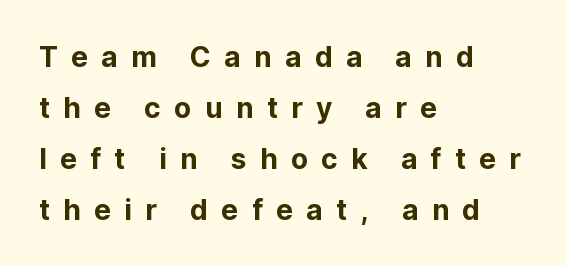
The image shows 28 px sans-serif type, upright; set left-aligned, line spacing 1.82x, unusually wide letter spacing (+0.48 em), not underlined; low stroke contrast and a medium x-height.
